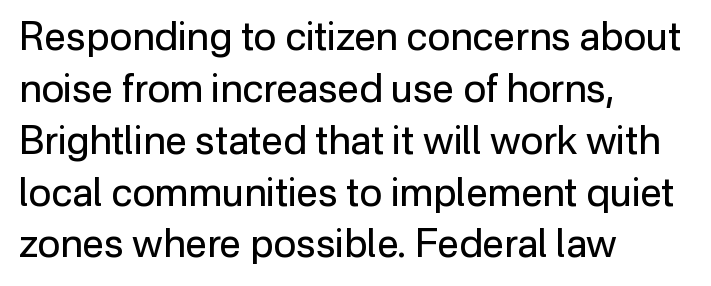
{"serif": "no", "italic": "no", "bold": "no", "weight": "regular", "width": "normal", "stroke_contrast": "low", "x_height": "medium", "monospaced": "no", "underline": "no", "align": "left", "line_spacing": "normal", "line_spacing_ratio": 1.33, "letter_spacing": "normal", "letter_spacing_em": 0.0, "glyph_px": 39}
